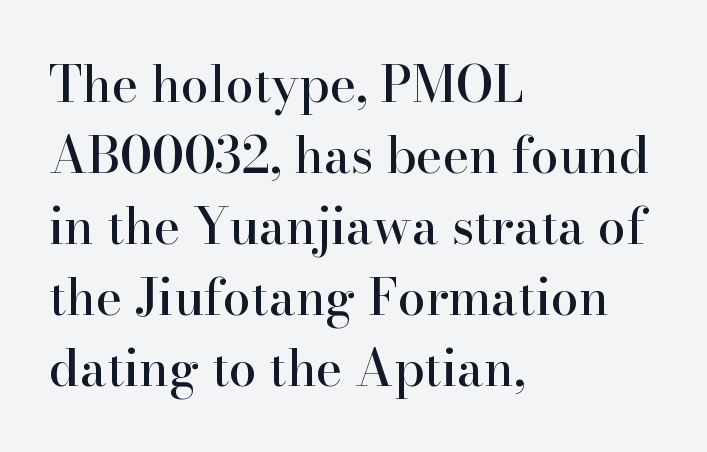
The space beneath each line is pristine and unruled. The letters carry serifs — small finishing strokes at the ends of their stems. This is the regular roman posture of the typeface. What's the leading like? Ordinary, nothing unusual. Where is the straight margin? On the left.
